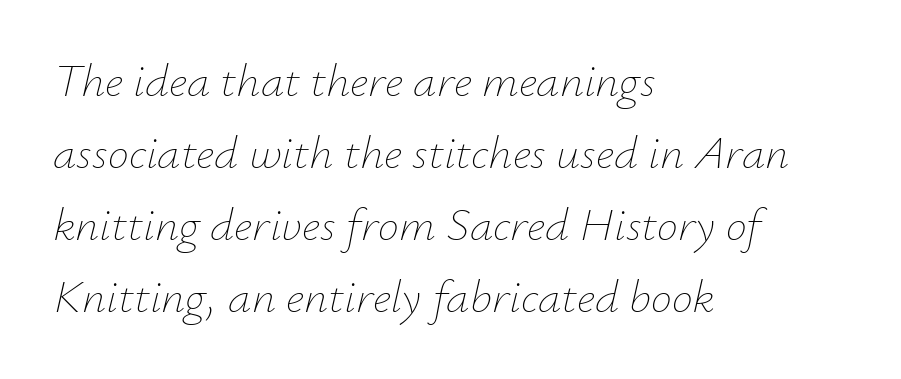
Short and long lines alike share a common starting point at left. Anything drawn beneath the words? Only blank space. Counters stay open thanks to moderate or lighter strokes. Italic? Definitely — the glyphs are oblique. The letterforms sit shoulder to shoulder at normal distance. The leading is moderate, giving the passage an even texture.
